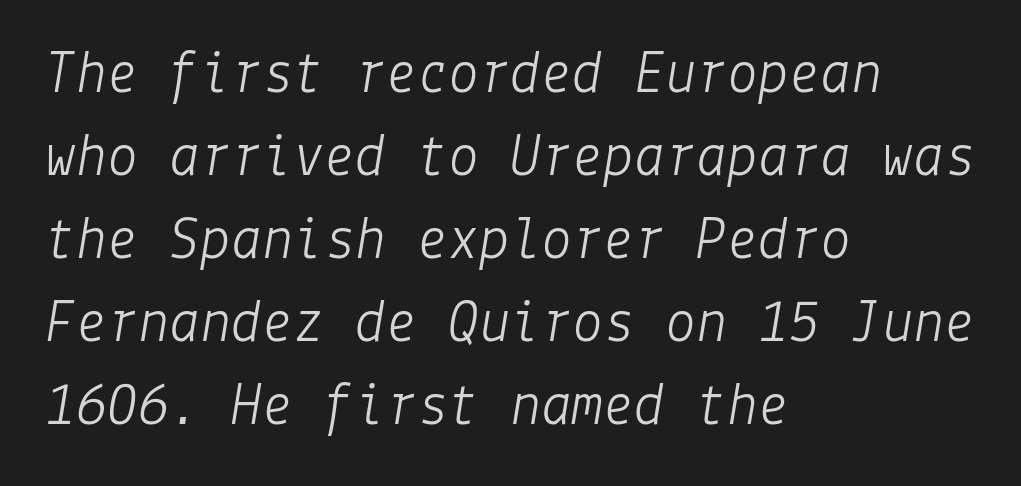
{"italic": "yes", "lean": "right", "slant_degrees": 9, "bold": "no", "weight": "light", "width": "normal", "stroke_contrast": "low", "x_height": "medium", "underline": "no", "align": "left", "line_spacing": "normal", "line_spacing_ratio": 1.34, "letter_spacing": "normal", "letter_spacing_em": 0.0, "glyph_px": 62}
